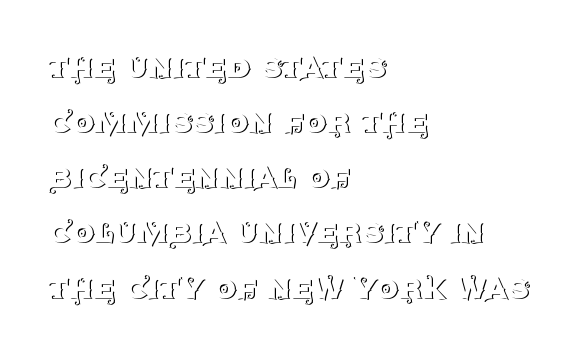
Q: Is the text bold? A: No.
Q: Is the text italic (slanted)? A: No, it is upright.
Q: Is the typeface a serif or a sans-serif typeface? A: Serif.
Q: Is the text underlined? A: No.
Q: How is the paragraph aligned? A: Left-aligned.
Q: Is the spacing between letters normal or unusually wide? A: Normal.
Q: Is the spacing between lines tight, normal or loose? A: Normal.
Q: Width (condensed, normal, or wide)? A: Normal.
Q: Stroke contrast? A: Medium.
Q: x-height? A: Large.
Q: Monospaced? A: No.
